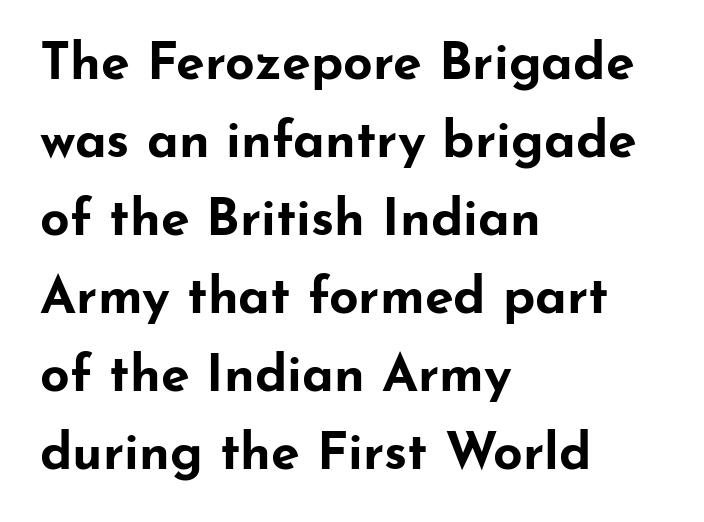
{"serif": "no", "italic": "no", "bold": "yes", "weight": "bold", "width": "wide", "stroke_contrast": "low", "x_height": "small", "monospaced": "no", "underline": "no", "align": "left", "line_spacing": "normal", "line_spacing_ratio": 1.5, "letter_spacing": "normal", "letter_spacing_em": 0.0, "glyph_px": 52}
